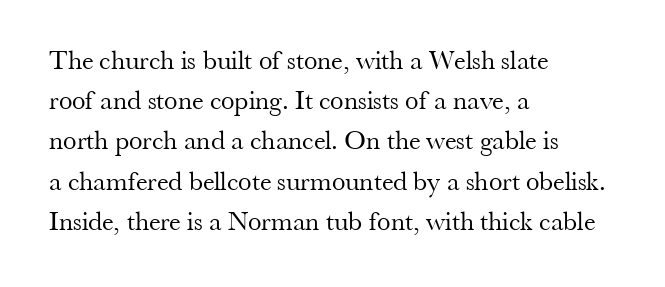
The paragraph shown leans on its left margin. Has an underline been added? It has not. The font's upright variant was chosen for this text. The cut favours lightness, reaching ordinary text weight at its darkest.
